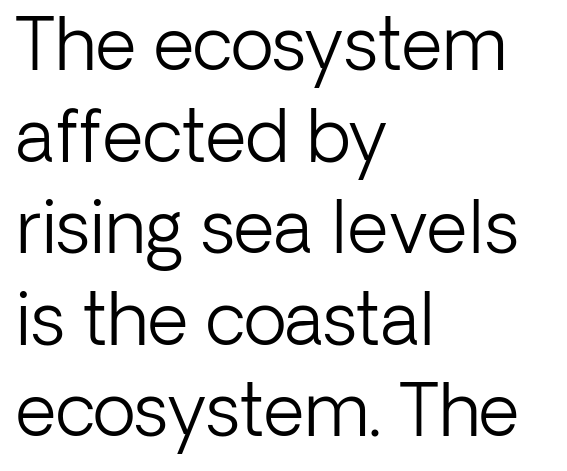
{"serif": "no", "italic": "no", "bold": "no", "weight": "light", "width": "normal", "stroke_contrast": "low", "x_height": "medium", "monospaced": "no", "underline": "no", "align": "left", "line_spacing": "normal", "line_spacing_ratio": 1.29, "letter_spacing": "normal", "letter_spacing_em": 0.0, "glyph_px": 71}
